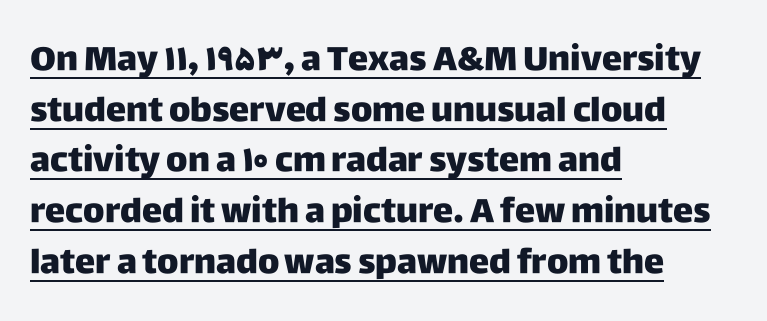
Q: Is the text italic (slanted)? A: No, it is upright.
Q: Is the typeface a serif or a sans-serif typeface? A: Sans-serif.
Q: Is the text underlined? A: Yes.
Q: How is the paragraph aligned? A: Left-aligned.
Q: Is the spacing between letters normal or unusually wide? A: Normal.
Q: Is the spacing between lines tight, normal or loose? A: Normal.
Q: Width (condensed, normal, or wide)? A: Normal.
Q: Stroke contrast? A: Low.
Q: x-height? A: Large.
Q: Monospaced? A: No.
